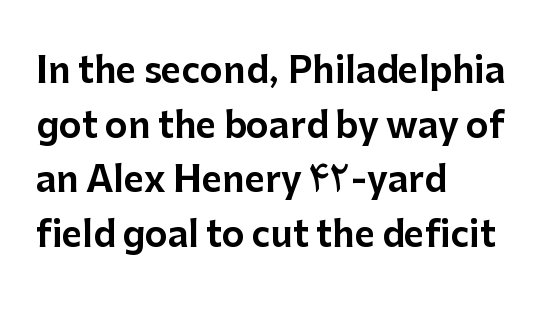
Q: Is the text italic (slanted)? A: No, it is upright.
Q: Is the typeface a serif or a sans-serif typeface? A: Sans-serif.
Q: Is the text underlined? A: No.
Q: How is the paragraph aligned? A: Left-aligned.
Q: Is the spacing between letters normal or unusually wide? A: Normal.
Q: Is the spacing between lines tight, normal or loose? A: Normal.
Q: Width (condensed, normal, or wide)? A: Normal.
Q: Stroke contrast? A: Low.
Q: x-height? A: Medium.
Q: Monospaced? A: No.
